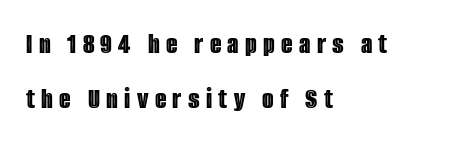
The rendering uses natural spacing where letterforms have individual widths. The area under the type is left untouched. Characters remain perfectly vertical along every line. The letters are spread apart with noticeably loose tracking. Typeset ragged right — the left edge is the straight one.
